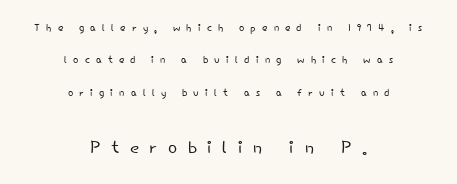
{"italic": "no", "bold": "no", "underline": "no", "align": "center", "line_spacing": "loose", "line_spacing_ratio": 2.31, "letter_spacing": "wide", "letter_spacing_em": 0.44, "larger_block": "second", "size_ratio": 1.71, "glyph_px": 24}
